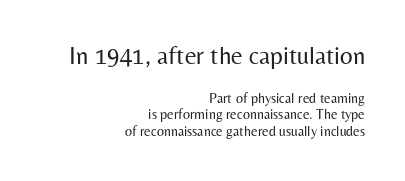
{"italic": "no", "bold": "no", "underline": "no", "align": "right", "line_spacing_ratio": 1.19, "letter_spacing": "normal", "letter_spacing_em": 0.0, "larger_block": "first", "size_ratio": 1.79, "glyph_px": 25}
